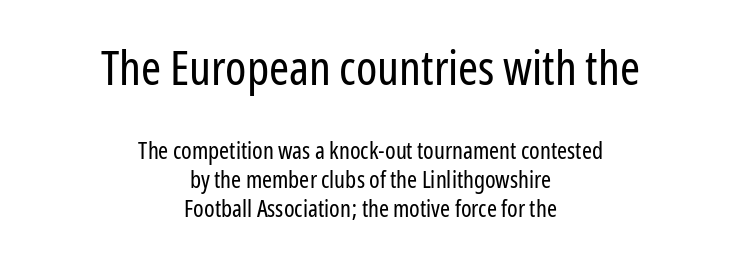
Q: Is the text bold? A: No.
Q: Is the text italic (slanted)? A: No, it is upright.
Q: Is the typeface a serif or a sans-serif typeface? A: Sans-serif.
Q: Is the text underlined? A: No.
Q: How is the paragraph aligned? A: Centered.
Q: Is the spacing between letters normal or unusually wide? A: Normal.
Q: Which block of text is set in a larger size, the first (top) or the second (bottom)? A: The first (top) one.
Q: Width (condensed, normal, or wide)? A: Condensed.
Q: Stroke contrast? A: Low.
Q: x-height? A: Medium.
Q: Monospaced? A: No.
